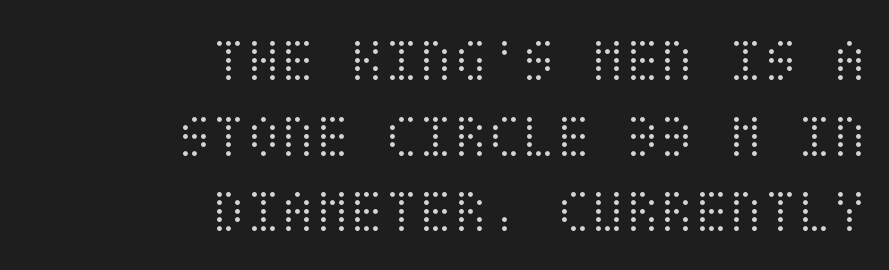
{"italic": "no", "bold": "no", "weight": "light", "width": "condensed", "stroke_contrast": "medium", "x_height": "large", "underline": "no", "align": "right", "line_spacing_ratio": 1.2, "letter_spacing": "normal", "letter_spacing_em": 0.0, "glyph_px": 63}
